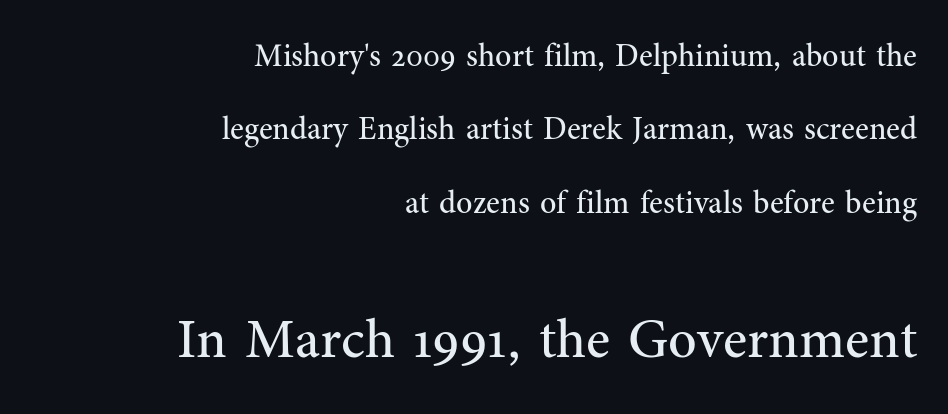
Q: Is the text bold? A: No.
Q: Is the text italic (slanted)? A: No, it is upright.
Q: Is the typeface a serif or a sans-serif typeface? A: Serif.
Q: Is the text underlined? A: No.
Q: How is the paragraph aligned? A: Right-aligned.
Q: Is the spacing between letters normal or unusually wide? A: Normal.
Q: Is the spacing between lines tight, normal or loose? A: Loose.
Q: Which block of text is set in a larger size, the first (top) or the second (bottom)? A: The second (bottom) one.
Q: Width (condensed, normal, or wide)? A: Normal.
Q: Stroke contrast? A: Medium.
Q: x-height? A: Medium.
Q: Monospaced? A: No.
